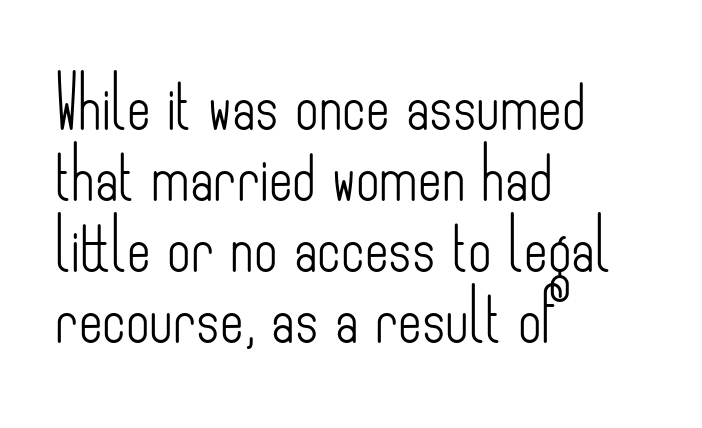
The image shows 51 px light, condensed sans-serif type, upright; set left-aligned, normal line spacing (1.39x), normal letter spacing, not underlined; low stroke contrast and a small x-height.
